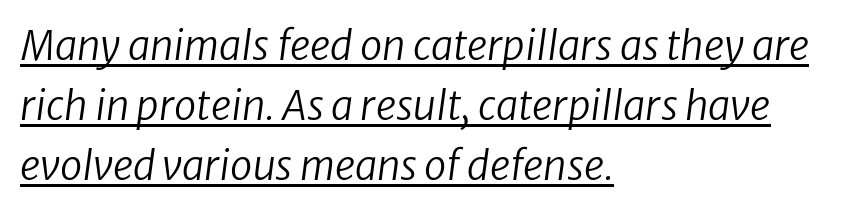
The image shows 40 px regular-weight type, italic (leaning right); set left-aligned, normal line spacing (1.5x), normal letter spacing, underlined; low stroke contrast and a medium x-height.
